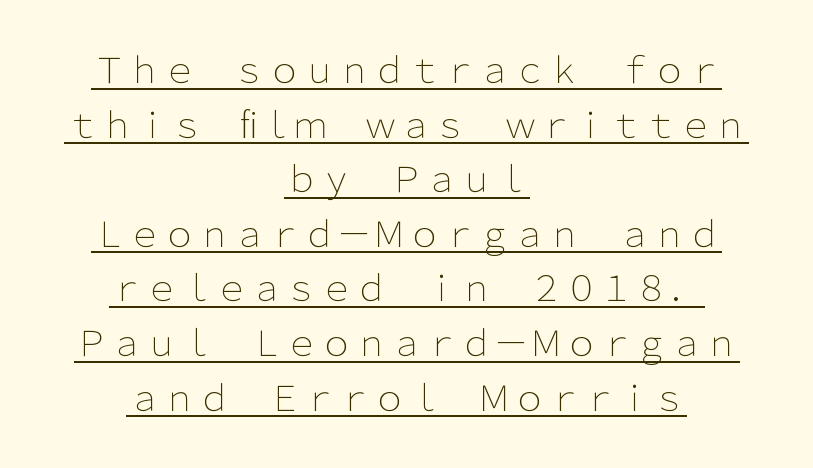
{"serif": "no", "italic": "no", "bold": "no", "weight": "light", "width": "normal", "stroke_contrast": "low", "x_height": "medium", "monospaced": "no", "underline": "yes", "align": "center", "line_spacing": "normal", "line_spacing_ratio": 1.56, "letter_spacing": "normal", "letter_spacing_em": 0.0, "glyph_px": 35}
